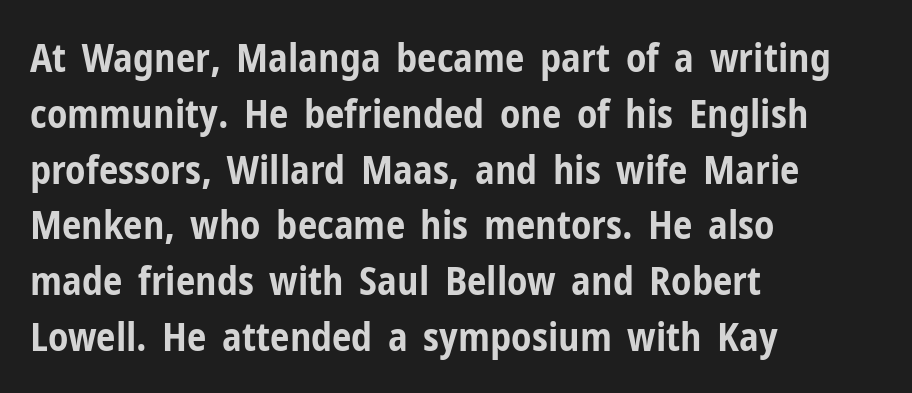
The image shows 39 px bold, condensed sans-serif type, upright; set left-aligned, normal line spacing (1.43x), normal letter spacing, not underlined; low stroke contrast and a medium x-height.
